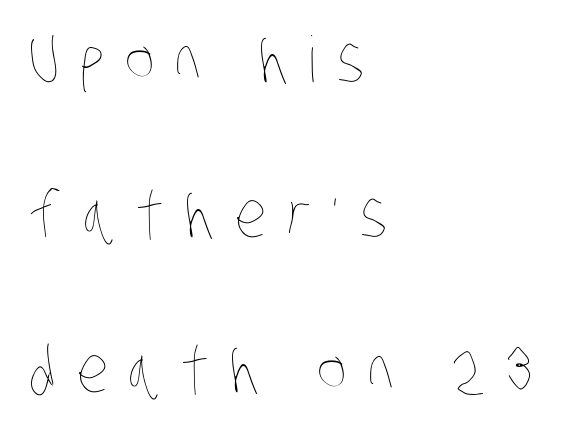
Q: Is the text bold? A: No.
Q: Is the text underlined? A: No.
Q: How is the paragraph aligned? A: Left-aligned.
Q: Is the spacing between letters normal or unusually wide? A: Unusually wide.
Q: Is the spacing between lines tight, normal or loose? A: Loose.
Q: Width (condensed, normal, or wide)? A: Condensed.
Q: Stroke contrast? A: Low.
Q: x-height? A: Large.
Q: Monospaced? A: No.
